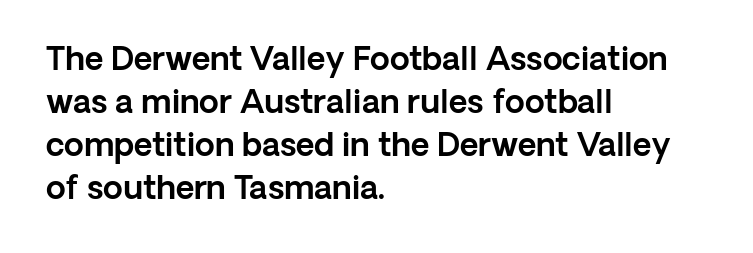
{"serif": "no", "italic": "no", "width": "normal", "x_height": "medium", "monospaced": "no", "underline": "no", "align": "left", "line_spacing": "normal", "line_spacing_ratio": 1.34, "letter_spacing": "normal", "letter_spacing_em": 0.0, "glyph_px": 32}
